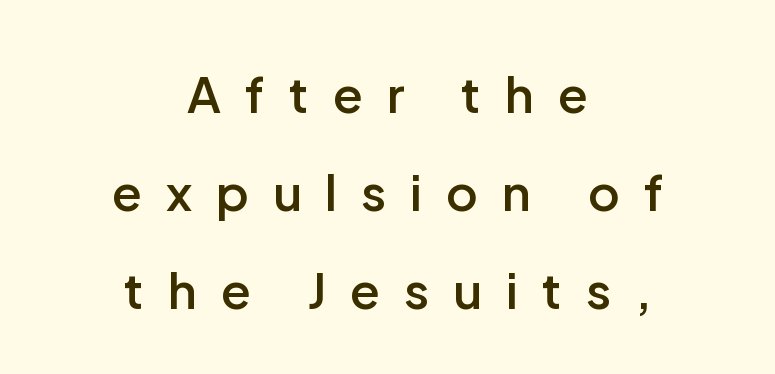
Each letter's strokes conclude bluntly, with no projecting serifs. Each letter keeps its own natural width here, so spacing adapts to shape. This is roman type, the default non-slanted kind. A clean baseline with only descenders dipping below it.
